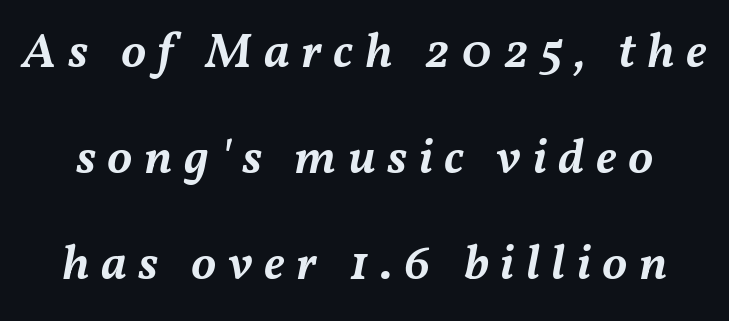
Q: Is the text bold? A: Semi-bold.
Q: Is the text italic (slanted)? A: Yes, it leans right by about 11 degrees.
Q: Is the text underlined? A: No.
Q: Is the spacing between letters normal or unusually wide? A: Unusually wide.
Q: Is the spacing between lines tight, normal or loose? A: Loose.
Q: Width (condensed, normal, or wide)? A: Normal.
Q: Stroke contrast? A: Medium.
Q: x-height? A: Medium.
Q: Monospaced? A: No.
